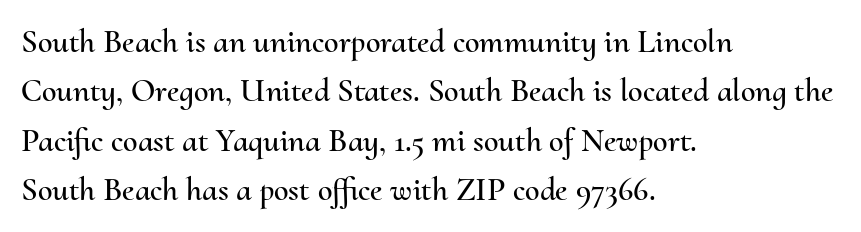
{"italic": "no", "width": "normal", "stroke_contrast": "medium", "x_height": "small", "monospaced": "no", "underline": "no", "align": "left", "line_spacing": "normal", "line_spacing_ratio": 1.5, "letter_spacing": "normal", "letter_spacing_em": 0.0, "glyph_px": 33}
